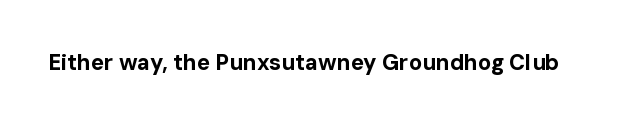
{"italic": "no", "bold": "yes", "underline": "no", "letter_spacing": "normal", "letter_spacing_em": 0.0, "glyph_px": 22}
